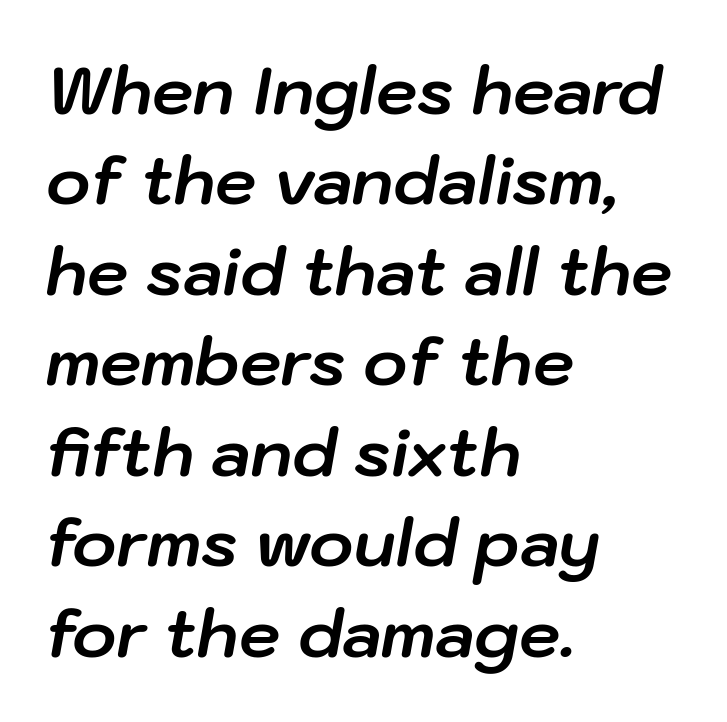
Q: Is the text bold? A: Yes.
Q: Is the text italic (slanted)? A: Yes, it leans right by about 10 degrees.
Q: Is the text underlined? A: No.
Q: How is the paragraph aligned? A: Left-aligned.
Q: Is the spacing between letters normal or unusually wide? A: Normal.
Q: Is the spacing between lines tight, normal or loose? A: Normal.
Q: Width (condensed, normal, or wide)? A: Normal.
Q: Stroke contrast? A: Low.
Q: x-height? A: Medium.
Q: Monospaced? A: No.
